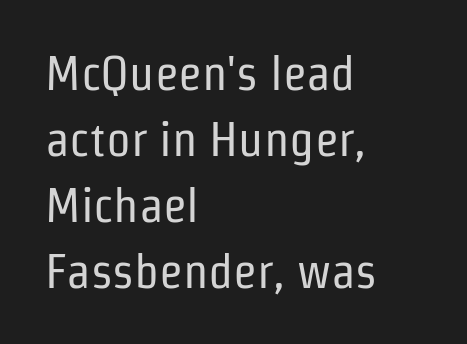
The image shows 49 px regular-weight, condensed sans-serif type, upright; set left-aligned, normal line spacing (1.35x), normal letter spacing, not underlined; low stroke contrast and a medium x-height.
